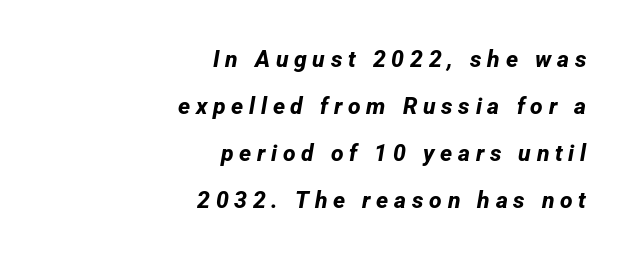
{"bold": "yes", "underline": "no", "align": "right", "line_spacing": "loose", "line_spacing_ratio": 2.04, "letter_spacing": "wide", "letter_spacing_em": 0.25, "glyph_px": 23}
